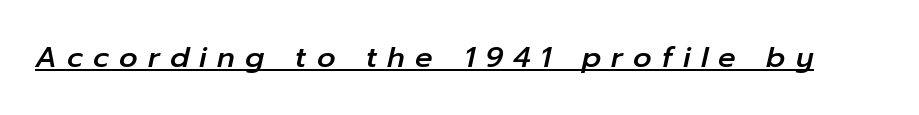
The axis of the letterforms is tilted away from vertical. The passage shown is underscored from start to finish. Someone cranked the tracking dial way up on this one. The rendering uses natural spacing where letterforms have individual widths.
